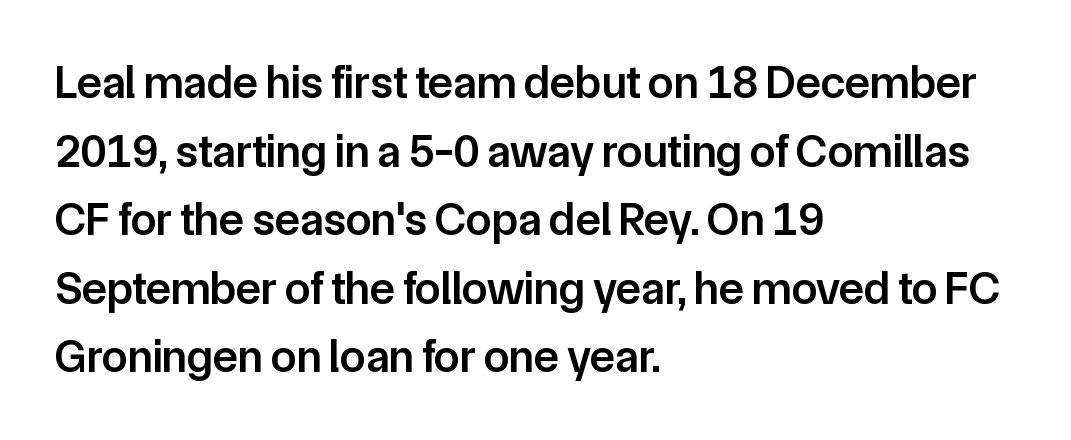
The image shows 46 px semibold sans-serif type, upright; set left-aligned, normal line spacing (1.49x), normal letter spacing, not underlined; low stroke contrast and a medium x-height.
